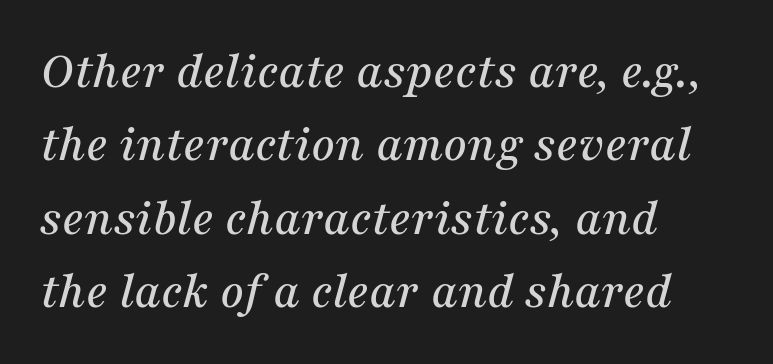
The image shows 52 px serif type, italic (leaning right); set left-aligned, normal line spacing (1.41x), normal letter spacing, not underlined; medium stroke contrast and a medium x-height.
